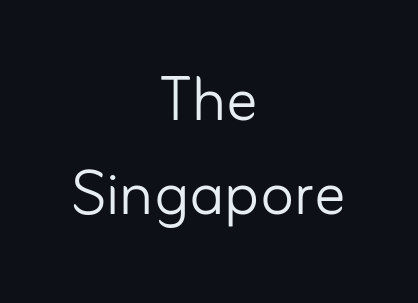
The image shows 78 px light sans-serif type, upright; set centered, line spacing 1.21x, normal letter spacing, not underlined; low stroke contrast and a small x-height.
